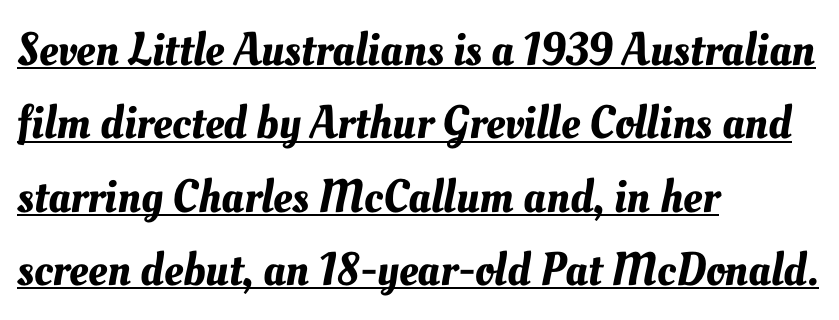
The image shows 47 px text type; set left-aligned, normal line spacing (1.56x), normal letter spacing, underlined; medium stroke contrast and a small x-height.
